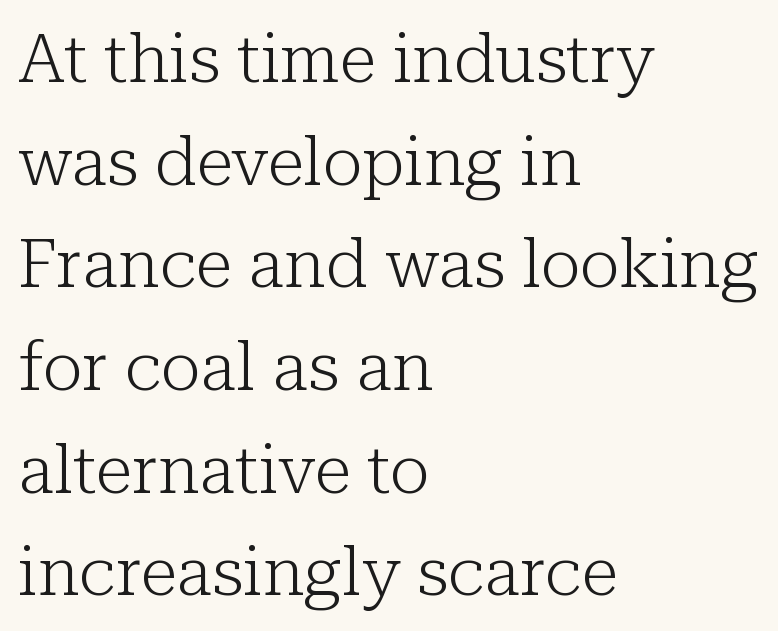
{"serif": "yes", "italic": "no", "bold": "no", "weight": "light", "width": "normal", "stroke_contrast": "low", "x_height": "medium", "monospaced": "no", "underline": "no", "align": "left", "line_spacing": "normal", "line_spacing_ratio": 1.51, "letter_spacing": "normal", "letter_spacing_em": 0.0, "glyph_px": 68}
